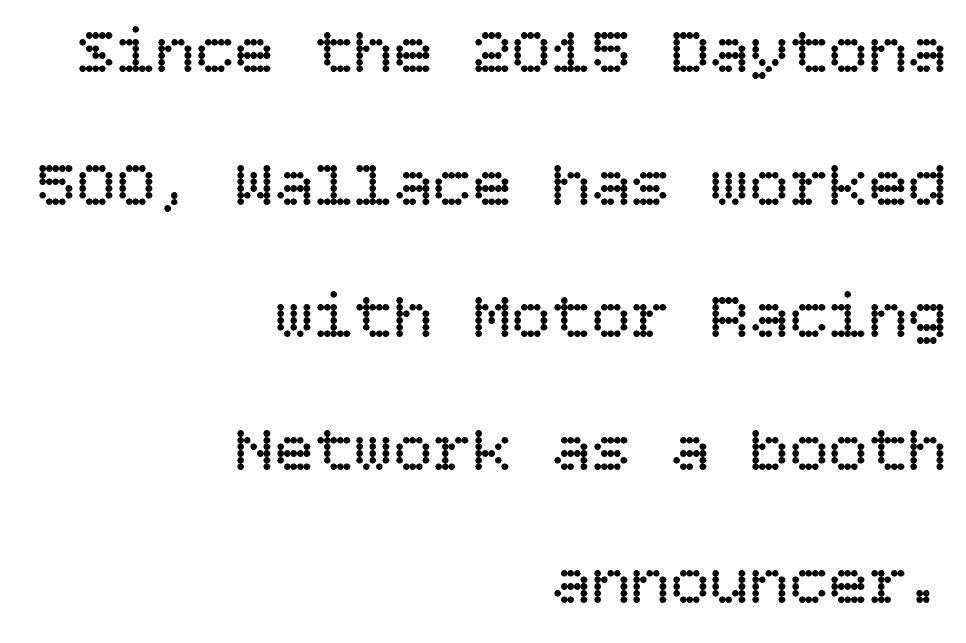
{"italic": "no", "bold": "no", "weight": "regular", "width": "normal", "stroke_contrast": "low", "x_height": "large", "underline": "no", "align": "right", "line_spacing": "loose", "line_spacing_ratio": 2.01, "letter_spacing": "normal", "letter_spacing_em": 0.0, "glyph_px": 66}
